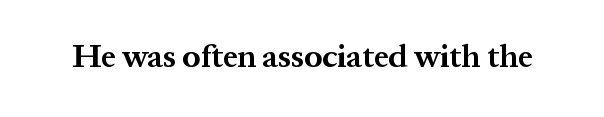
The image shows 32 px bold serif type, upright; set normal letter spacing, not underlined; medium stroke contrast and a medium x-height.
